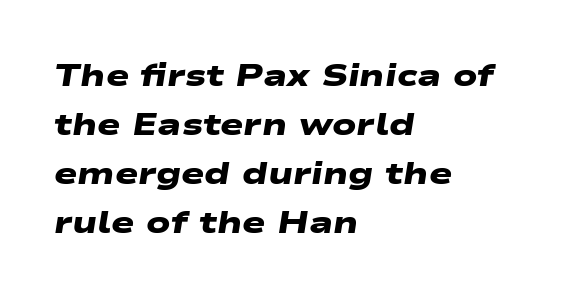
{"serif": "no", "bold": "yes", "weight": "heavy", "width": "wide", "stroke_contrast": "low", "x_height": "medium", "monospaced": "no", "underline": "no", "align": "left", "line_spacing": "normal", "line_spacing_ratio": 1.58, "letter_spacing": "normal", "letter_spacing_em": 0.0, "glyph_px": 31}
